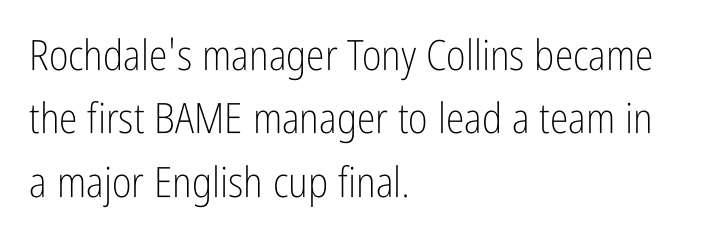
Q: Is the text bold? A: No.
Q: Is the text italic (slanted)? A: No, it is upright.
Q: Is the typeface a serif or a sans-serif typeface? A: Sans-serif.
Q: Is the text underlined? A: No.
Q: How is the paragraph aligned? A: Left-aligned.
Q: Is the spacing between letters normal or unusually wide? A: Normal.
Q: Is the spacing between lines tight, normal or loose? A: Normal.
Q: Width (condensed, normal, or wide)? A: Condensed.
Q: Stroke contrast? A: Low.
Q: x-height? A: Medium.
Q: Monospaced? A: No.
